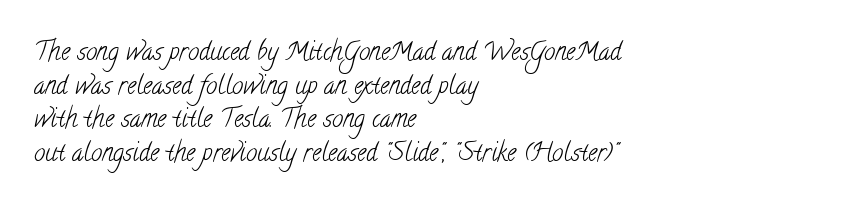
Q: Is the text bold? A: No.
Q: Is the text underlined? A: No.
Q: How is the paragraph aligned? A: Left-aligned.
Q: Is the spacing between letters normal or unusually wide? A: Normal.
Q: Is the spacing between lines tight, normal or loose? A: Normal.
